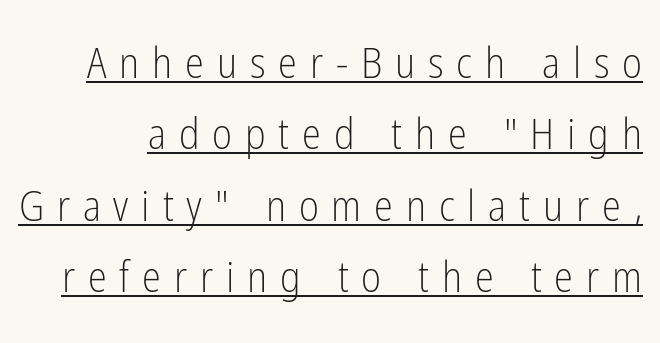
This sample has the flowing, uneven cadence of proportional lettering. Regarding leading, the lines here are spaced in the standard way. Think standard paragraph weight, or any step lighter than that. The type family on display is of the sans-serif kind. This sample uses expanded letter spacing, leaving extra air between glyphs.
